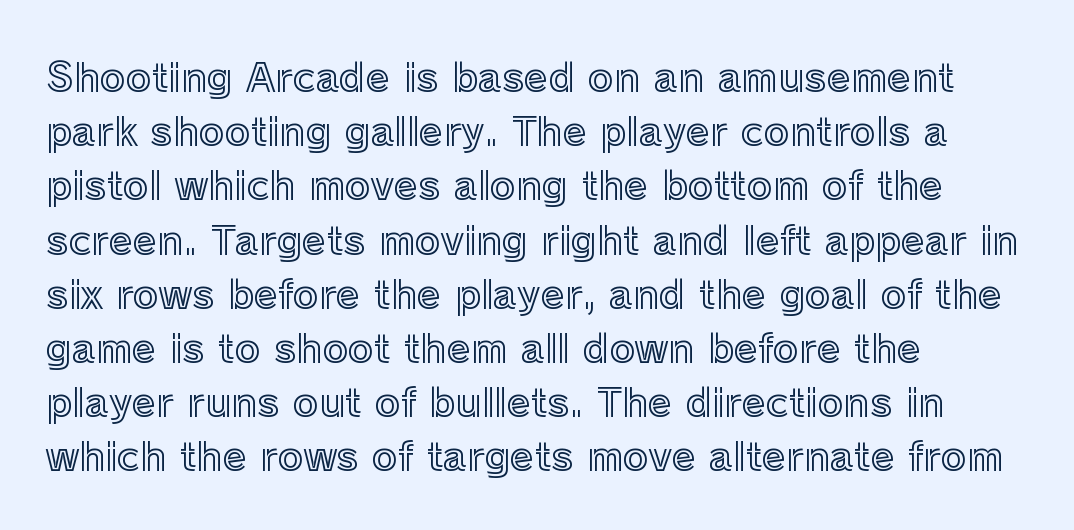
Q: Is the text italic (slanted)? A: No, it is upright.
Q: Is the text underlined? A: No.
Q: How is the paragraph aligned? A: Left-aligned.
Q: Is the spacing between letters normal or unusually wide? A: Normal.
Q: Is the spacing between lines tight, normal or loose? A: Normal.
Q: Width (condensed, normal, or wide)? A: Normal.
Q: x-height? A: Medium.
Q: Monospaced? A: No.
